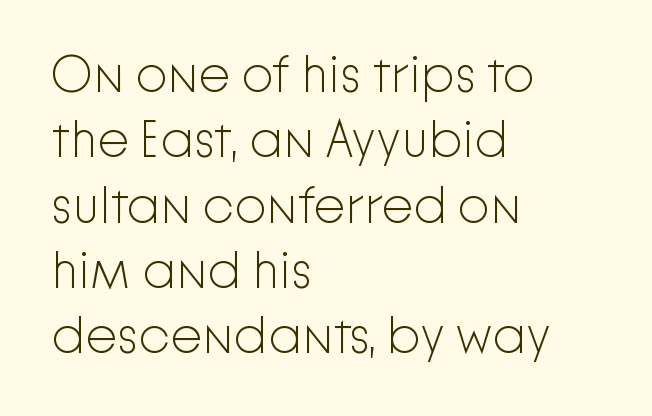
{"serif": "no", "italic": "no", "bold": "no", "weight": "light", "width": "normal", "stroke_contrast": "low", "x_height": "medium", "monospaced": "no", "underline": "no", "align": "left", "line_spacing": "normal", "line_spacing_ratio": 1.28, "letter_spacing": "normal", "letter_spacing_em": 0.0, "glyph_px": 51}
